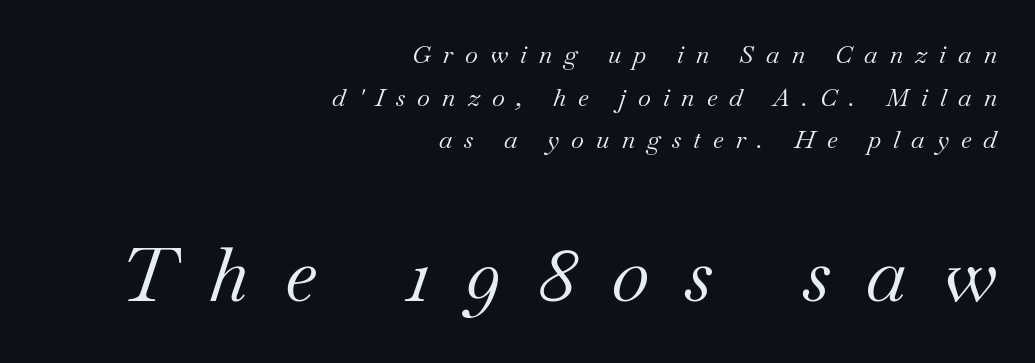
Students, note that the glyphs here are deliberately spaced far apart. Note the varied advance widths — an 'i' is clearly narrower than an 'm'. Line endings align vertically; line beginnings do not. You can tell from the footed stems that serif type was used. The following chunk of copy outweighs the initial chunk in type size. Plain, unruled lines of type.
